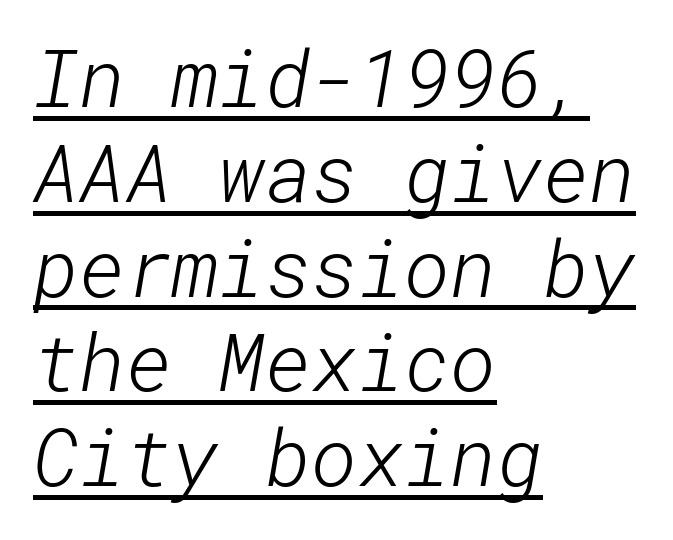
Leftover space on each line is placed entirely after the last word. Font category for this specimen: sans-serif. Vertical stems look standard width or narrower in stroke. This rendering leaves character spacing at its baseline value. You can see a thin bar hugging the bottom of the glyphs.
